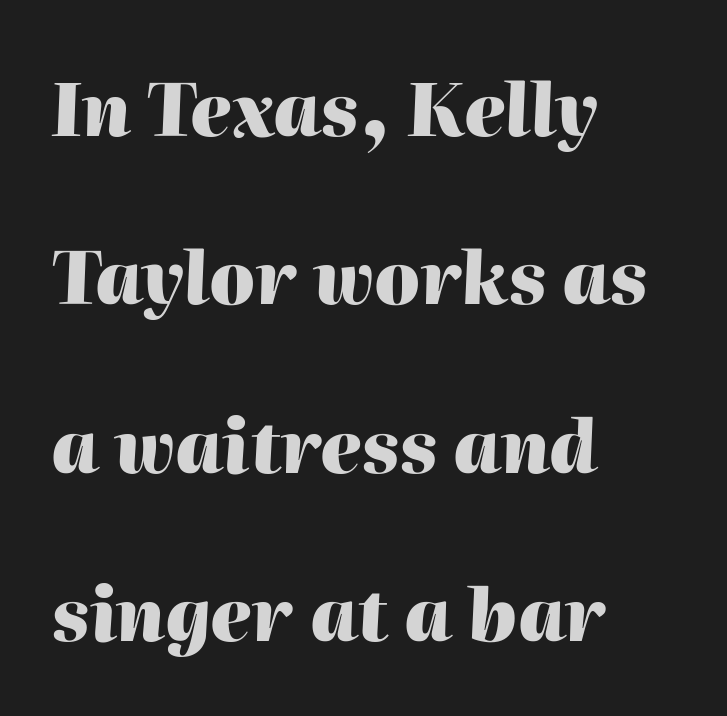
{"italic": "yes", "lean": "right", "slant_degrees": 2, "bold": "yes", "weight": "heavy", "width": "normal", "stroke_contrast": "high", "x_height": "medium", "monospaced": "no", "underline": "no", "align": "left", "line_spacing": "loose", "line_spacing_ratio": 2.34, "letter_spacing": "normal", "letter_spacing_em": 0.0, "glyph_px": 72}
